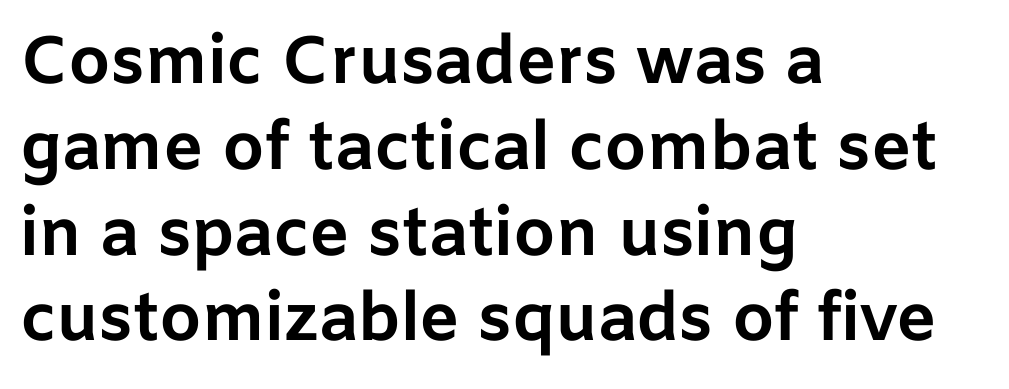
Every row of glyphs begins at an identical x-position on the left. Heavy-handed strokes throughout: this text is bold. Check where the strokes stop: nothing finishes them off — pure sans. Unlike italic type, these characters show no tilt at all.
